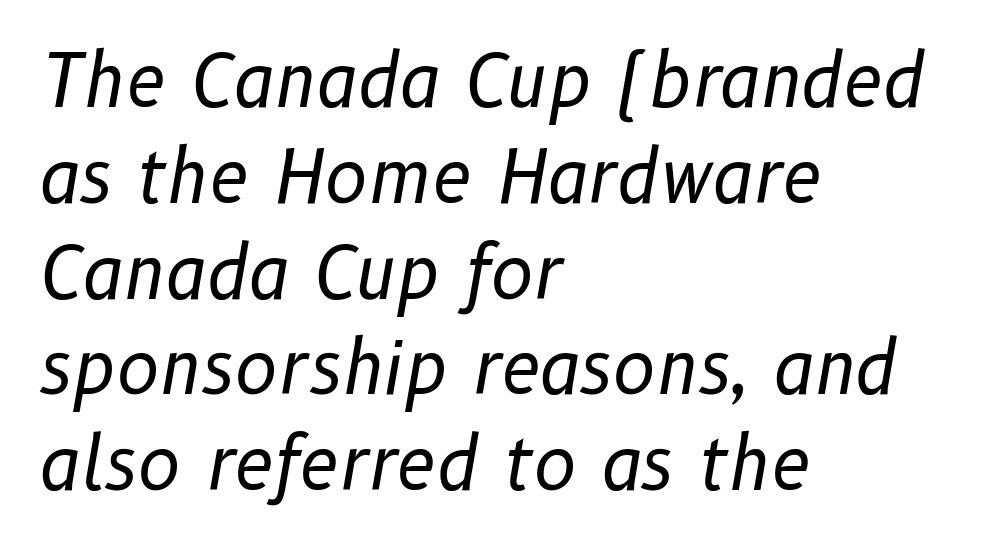
Q: Is the text bold? A: No.
Q: Is the text italic (slanted)? A: Yes, it leans right by about 10 degrees.
Q: Is the text underlined? A: No.
Q: How is the paragraph aligned? A: Left-aligned.
Q: Is the spacing between letters normal or unusually wide? A: Normal.
Q: Is the spacing between lines tight, normal or loose? A: Normal.
Q: Width (condensed, normal, or wide)? A: Normal.
Q: Stroke contrast? A: Low.
Q: x-height? A: Medium.
Q: Monospaced? A: No.
